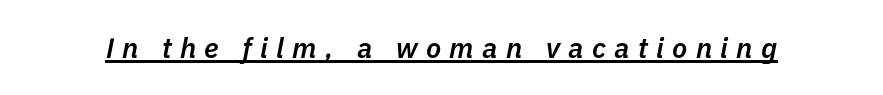
{"italic": "yes", "lean": "right", "slant_degrees": 11, "bold": "semi", "weight": "semibold", "width": "normal", "stroke_contrast": "low", "x_height": "medium", "monospaced": "no", "underline": "yes", "letter_spacing": "wide", "letter_spacing_em": 0.3, "glyph_px": 28}
